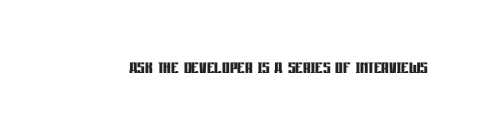
What stands out about the letter spacing? Nothing — it is the standard amount. Upright lettering throughout. Bold? Absolutely — the strokes are thick and heavy. The glyphs are unaccompanied by any horizontal stroke below them.
